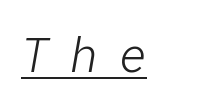
The image shows 48 px light sans-serif type; set unusually wide letter spacing (+0.43 em), underlined; low stroke contrast and a medium x-height.
